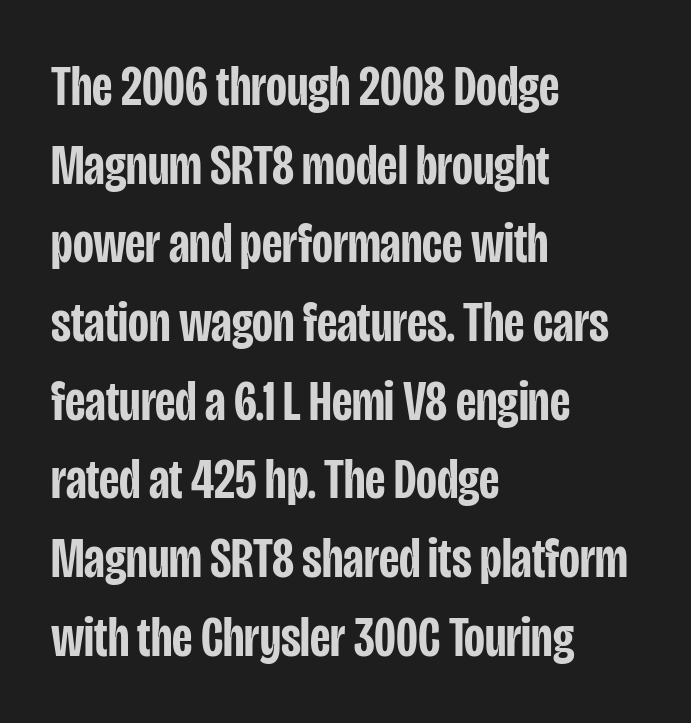
Each letter keeps its own natural width here, so spacing adapts to shape. A normal amount of white space separates one row of letters from the next. Summary of weight: moderately heavy, a semibold. To sum up the face: it is a sans, with no serifs.
